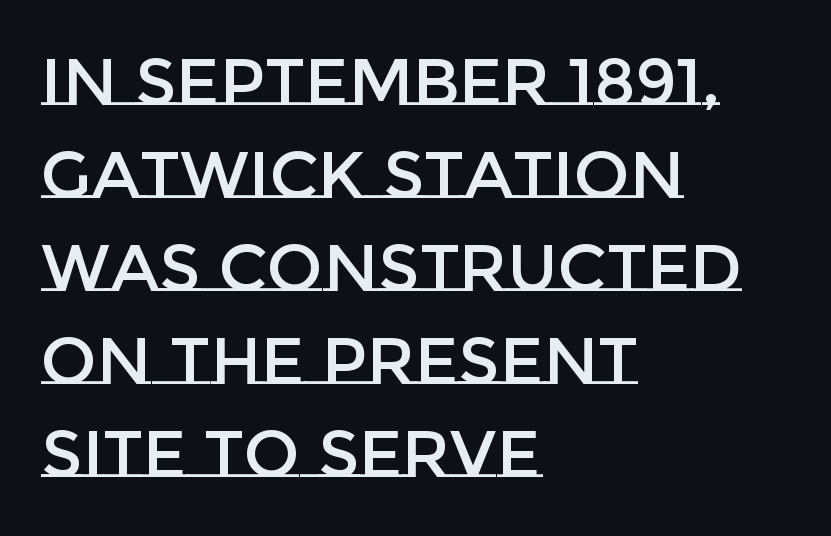
Q: Is the text italic (slanted)? A: No, it is upright.
Q: Is the text underlined? A: No.
Q: How is the paragraph aligned? A: Left-aligned.
Q: Is the spacing between letters normal or unusually wide? A: Normal.
Q: Is the spacing between lines tight, normal or loose? A: Normal.
Q: Width (condensed, normal, or wide)? A: Normal.
Q: Stroke contrast? A: Low.
Q: x-height? A: Large.
Q: Monospaced? A: No.
